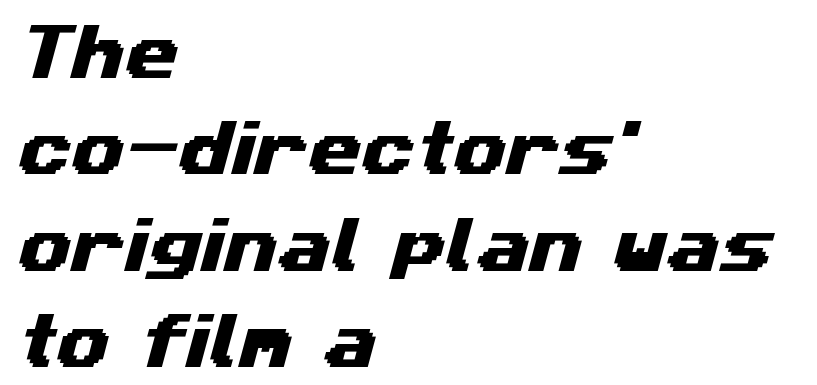
The image shows 61 px wide sans-serif type; set left-aligned, normal line spacing (1.58x), normal letter spacing, not underlined; medium stroke contrast and a medium x-height.
